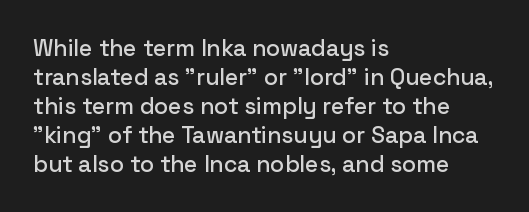
Q: Is the text italic (slanted)? A: No, it is upright.
Q: Is the text underlined? A: No.
Q: How is the paragraph aligned? A: Left-aligned.
Q: Is the spacing between letters normal or unusually wide? A: Normal.
Q: Is the spacing between lines tight, normal or loose? A: Normal.
